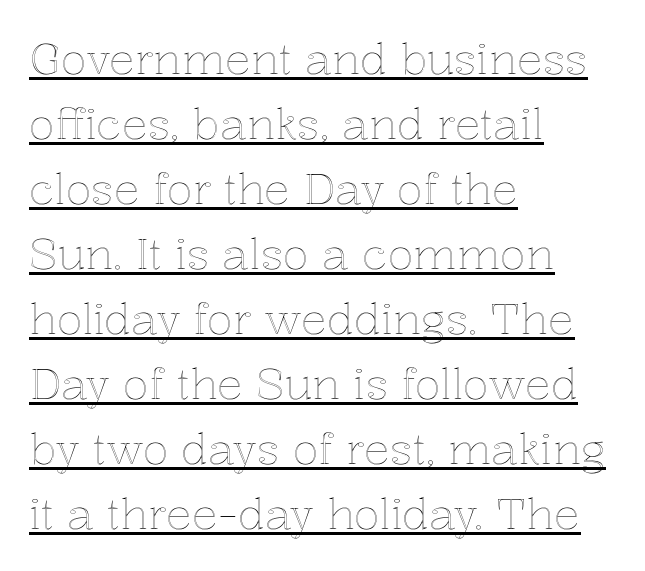
The image shows 43 px text type, upright; set left-aligned, normal line spacing (1.51x), normal letter spacing, underlined; a medium x-height.
